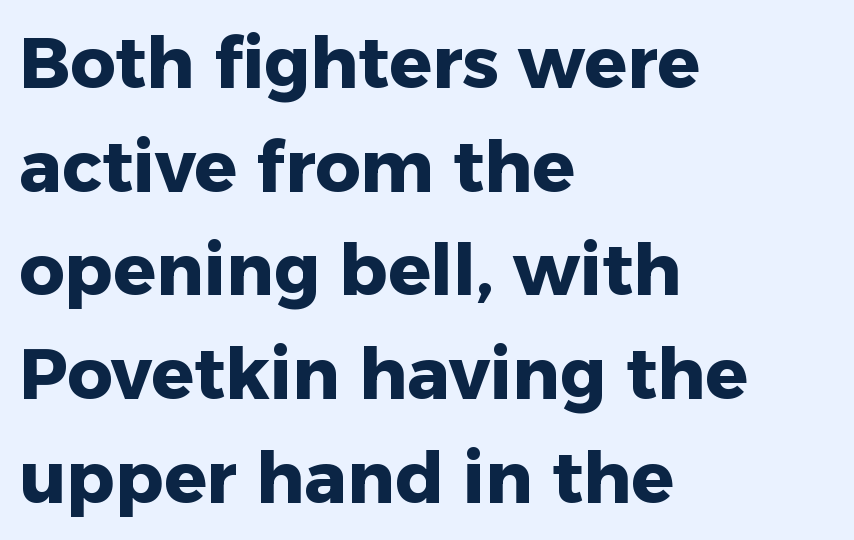
The image shows 71 px heavy sans-serif type, upright; set left-aligned, normal line spacing (1.46x), normal letter spacing, not underlined; low stroke contrast and a medium x-height.
